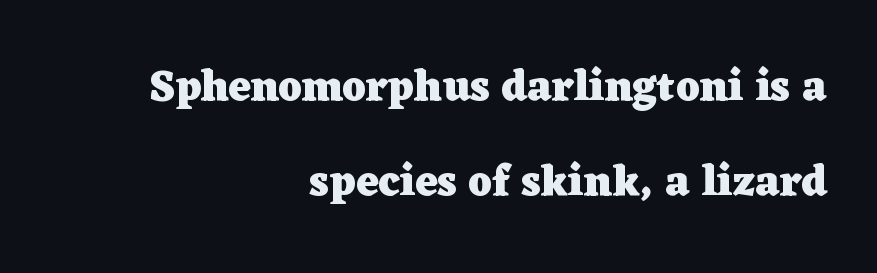
Character widths vary here, with narrow letters taking less room than wide ones. Set as a true bold cut, around the 700 mark. Alignment: flush right. Students, note that the glyphs here touch the page at normal intervals. The typeface chosen for these lines features serifs. Notice how the stems are strictly vertical — no italics here.
